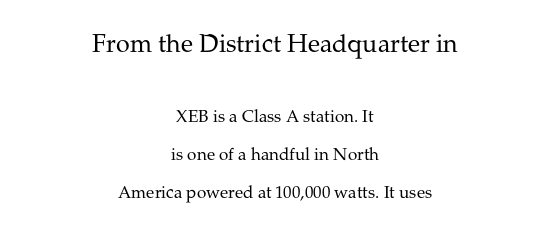
{"italic": "no", "bold": "no", "underline": "no", "align": "center", "line_spacing": "loose", "line_spacing_ratio": 2.23, "letter_spacing": "normal", "letter_spacing_em": 0.0, "larger_block": "first", "size_ratio": 1.47, "glyph_px": 25}
